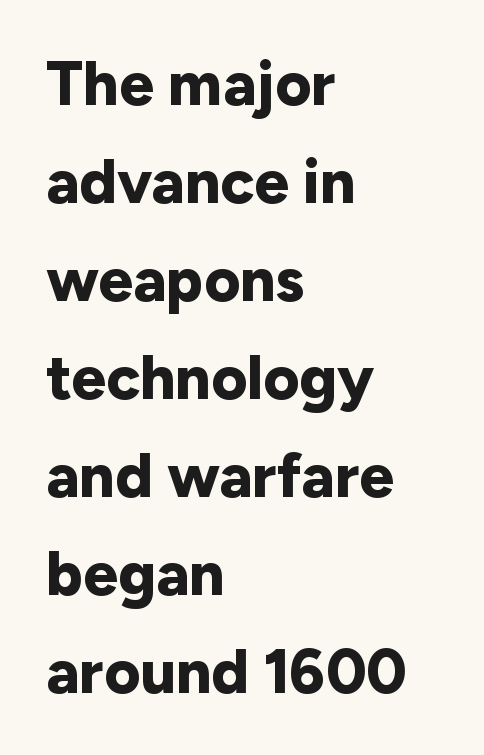
Q: Is the text bold? A: Yes.
Q: Is the text italic (slanted)? A: No, it is upright.
Q: Is the typeface a serif or a sans-serif typeface? A: Sans-serif.
Q: Is the text underlined? A: No.
Q: How is the paragraph aligned? A: Left-aligned.
Q: Is the spacing between letters normal or unusually wide? A: Normal.
Q: Is the spacing between lines tight, normal or loose? A: Normal.
Q: Width (condensed, normal, or wide)? A: Normal.
Q: Stroke contrast? A: Low.
Q: x-height? A: Medium.
Q: Monospaced? A: No.
